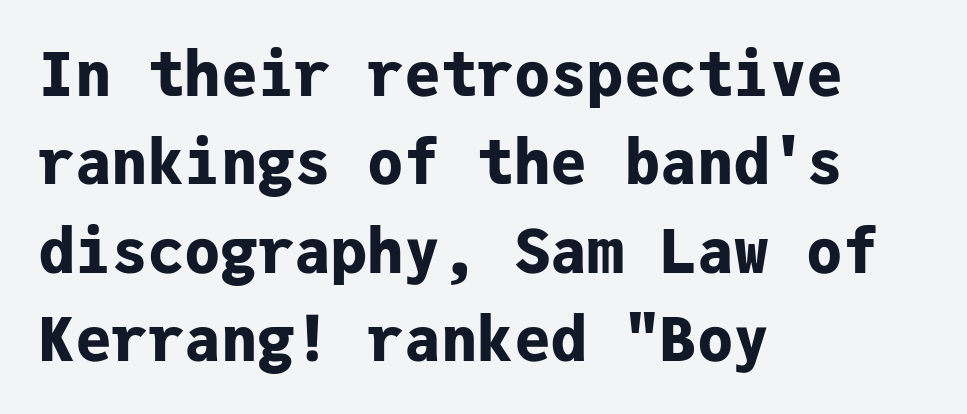
What's the leading like? Ordinary, nothing unusual. Honestly, there is no underline to notice here at all. A student would call this left alignment; a typographer would say flush left, rag right. These lines are rendered in a fixed-pitch font.
